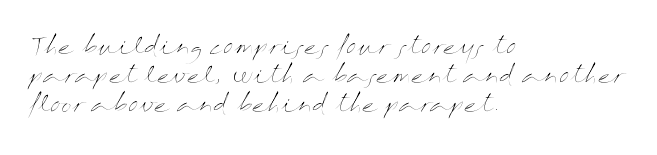
The image shows 23 px text type; set left-aligned, normal line spacing (1.27x), normal letter spacing, not underlined.
